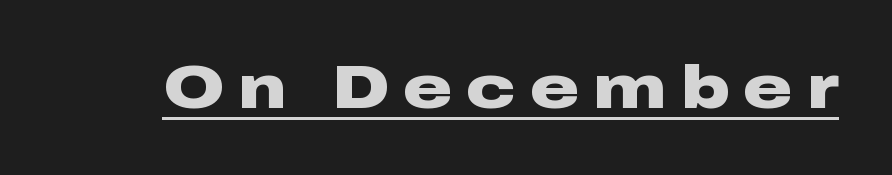
Serifs: no, the terminals of the letterforms are clean. Compared with undecorated copy, this sample adds a rule below the words. Is this a fixed-width face? No — the glyphs have proportional, varying widths. Weight check: bold — yes, fully. Short note: letters widely spaced.
